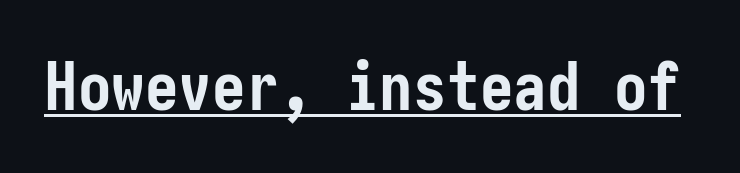
Q: Is the text bold? A: Yes.
Q: Is the text italic (slanted)? A: No, it is upright.
Q: Is the typeface a serif or a sans-serif typeface? A: Sans-serif.
Q: Is the text underlined? A: Yes.
Q: Is the spacing between letters normal or unusually wide? A: Normal.
Q: Width (condensed, normal, or wide)? A: Condensed.
Q: Stroke contrast? A: Low.
Q: x-height? A: Medium.
